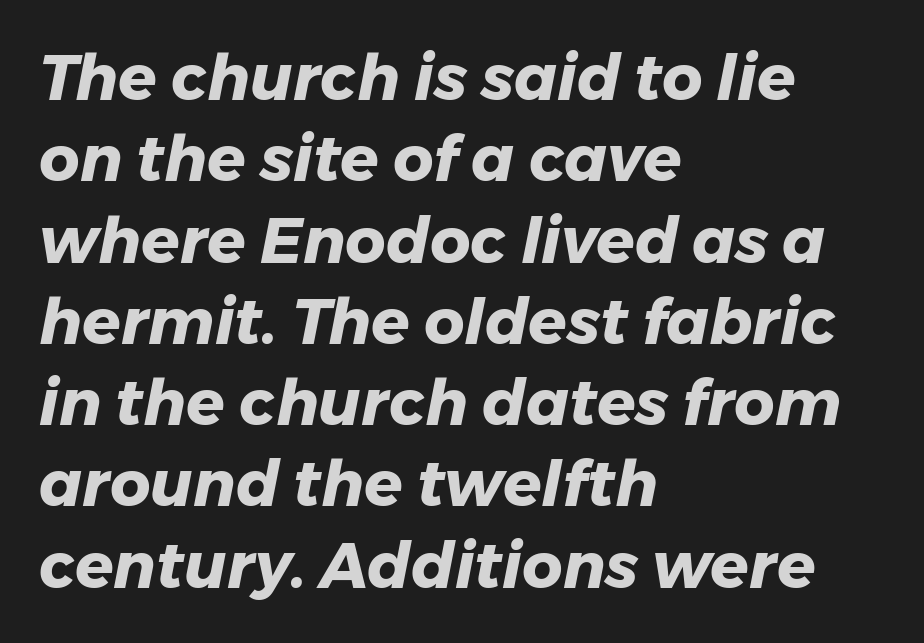
The image shows 63 px heavy type, italic (leaning right); set left-aligned, normal line spacing (1.29x), normal letter spacing, not underlined; low stroke contrast and a medium x-height.
